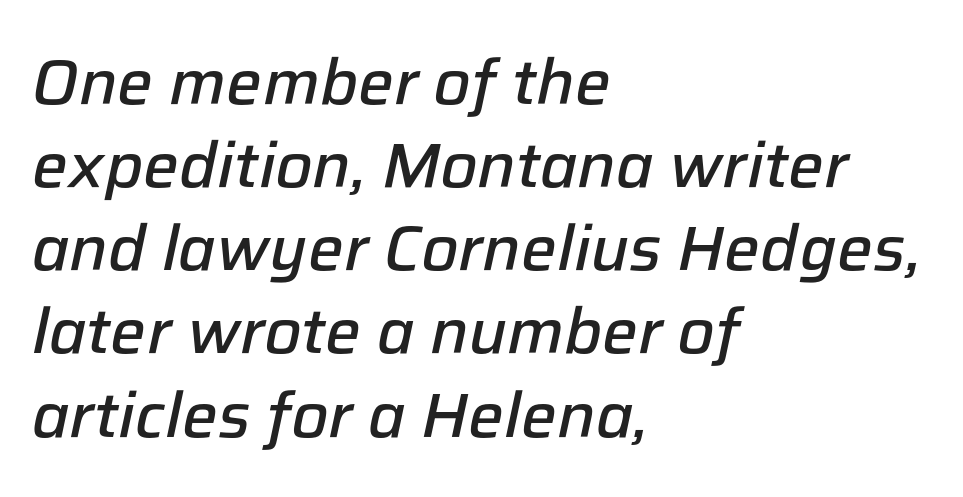
The image shows 63 px semibold type, italic (leaning right); set left-aligned, normal line spacing (1.32x), normal letter spacing, not underlined; low stroke contrast and a medium x-height.
